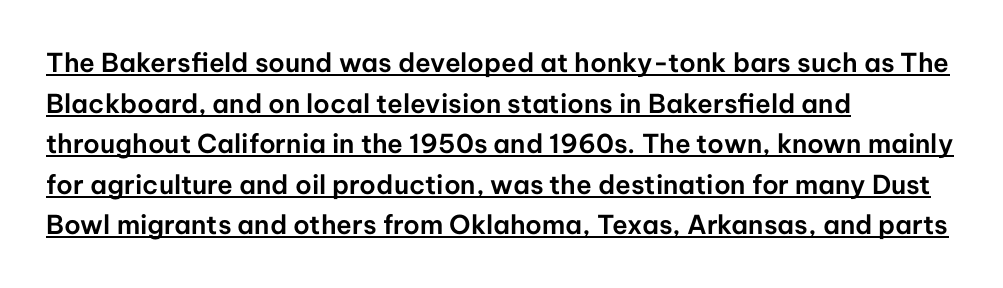
{"italic": "no", "underline": "yes", "align": "left", "line_spacing": "normal", "line_spacing_ratio": 1.56, "letter_spacing": "normal", "letter_spacing_em": 0.0, "glyph_px": 26}
